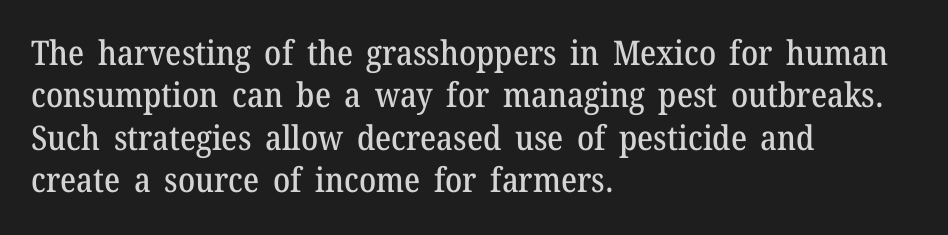
The image shows 34 px serif type, upright; set left-aligned, normal line spacing (1.25x), normal letter spacing, not underlined; medium stroke contrast and a medium x-height.
